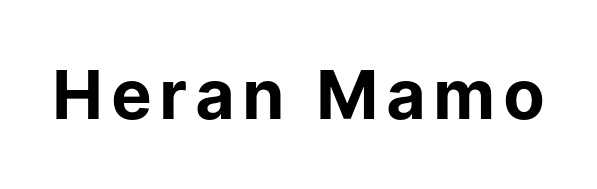
{"serif": "no", "italic": "no", "bold": "yes", "weight": "bold", "width": "normal", "stroke_contrast": "low", "x_height": "medium", "monospaced": "no", "underline": "no", "glyph_px": 68}
